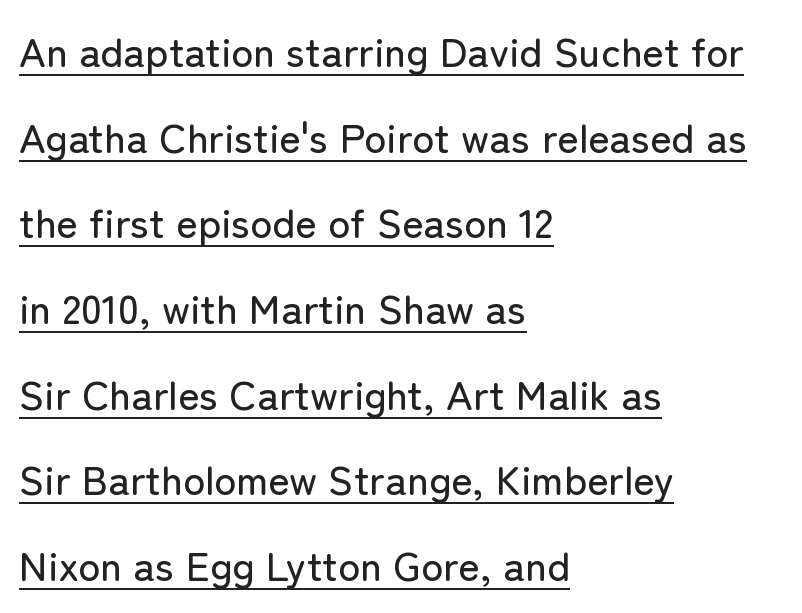
{"serif": "no", "italic": "no", "width": "normal", "stroke_contrast": "low", "x_height": "medium", "monospaced": "no", "underline": "yes", "align": "left", "line_spacing": "loose", "line_spacing_ratio": 2.09, "letter_spacing": "normal", "letter_spacing_em": 0.0, "glyph_px": 41}
